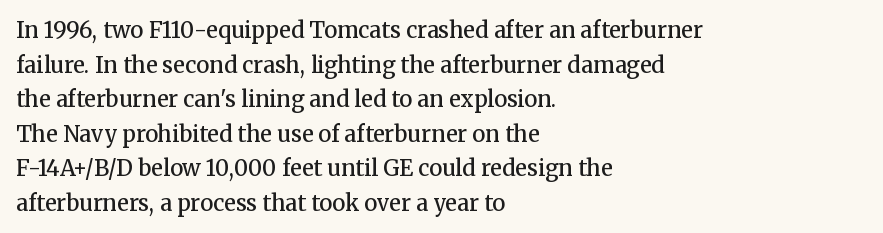
The font's upright variant was chosen for this text. Is the letter spacing exaggerated? No — it looks like the ordinary default. The face used here is a semibold: visibly heavier than regular, lighter than bold. Students, observe: this is what conventionally led text looks like. Every row of glyphs begins at an identical x-position on the left. Words float on clear page, feet unadorned.
